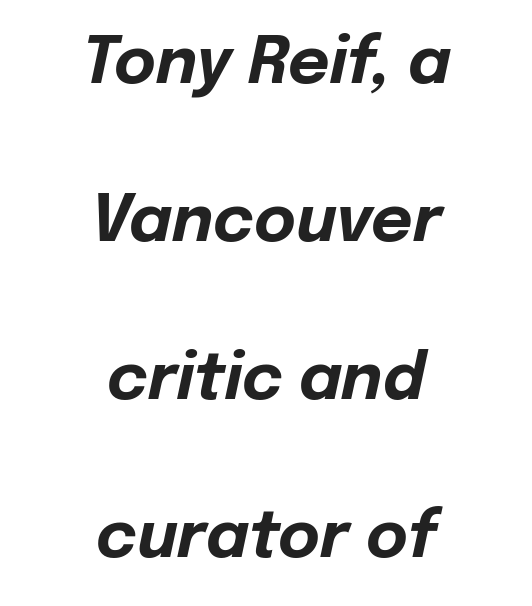
The image shows 64 px bold type, italic (leaning right); set centered, loose line spacing (2.47x), normal letter spacing, not underlined; low stroke contrast and a medium x-height.
